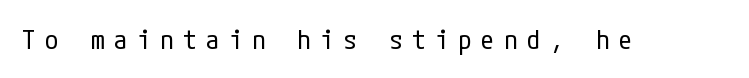
It's the straight-up-and-down kind of type. Glance below the letters and you will spot only blank space. The gaps between neighbouring characters are conspicuously large. The cut favours lightness, reaching ordinary text weight at its darkest.
